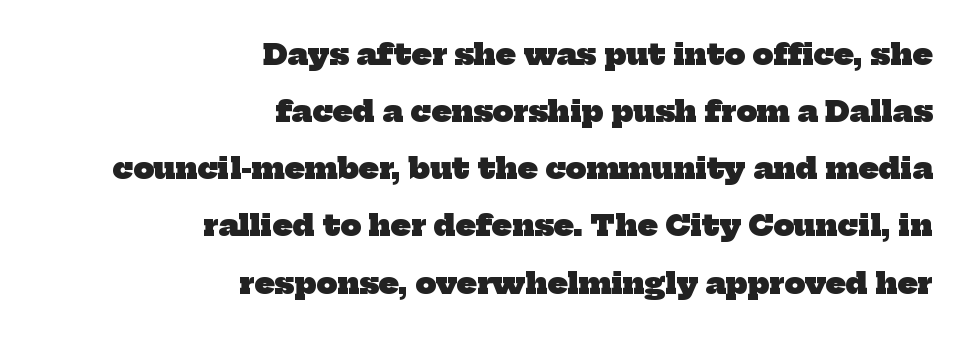
{"serif": "yes", "bold": "yes", "weight": "heavy", "width": "normal", "stroke_contrast": "low", "x_height": "medium", "monospaced": "no", "underline": "no", "align": "right", "line_spacing": "loose", "line_spacing_ratio": 1.97, "letter_spacing": "normal", "letter_spacing_em": 0.0, "glyph_px": 29}
